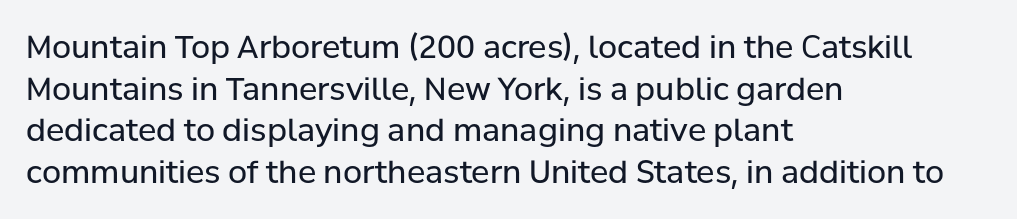
{"serif": "no", "italic": "no", "bold": "no", "weight": "regular", "width": "normal", "stroke_contrast": "low", "x_height": "medium", "monospaced": "no", "underline": "no", "align": "left", "line_spacing": "normal", "line_spacing_ratio": 1.34, "letter_spacing": "normal", "letter_spacing_em": 0.0, "glyph_px": 31}
